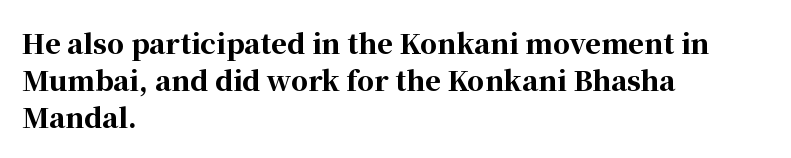
Every character sits straight up, as roman type does. Words appear dense and cohesive because spacing is normal. On the weight axis this lands at bold, roughly 700. In terms of leading, this rendering sits right in the middle.
